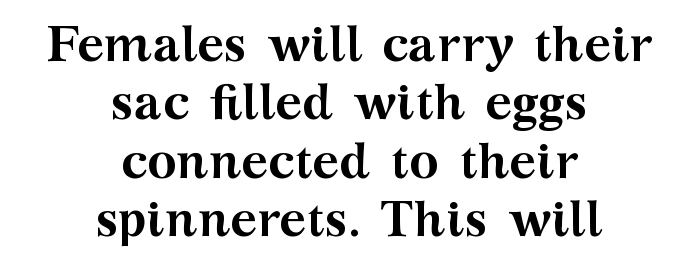
{"serif": "yes", "italic": "no", "bold": "yes", "weight": "semibold", "width": "wide", "stroke_contrast": "medium", "x_height": "medium", "monospaced": "no", "underline": "no", "align": "center", "line_spacing_ratio": 1.17, "letter_spacing": "normal", "letter_spacing_em": 0.0, "glyph_px": 50}
